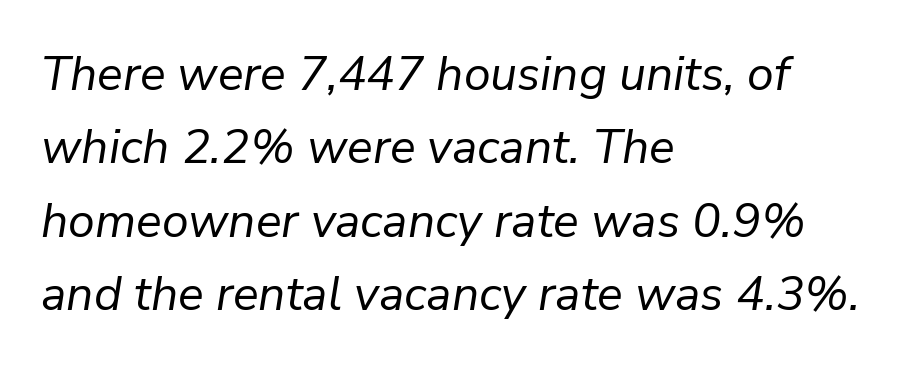
The image shows 48 px regular-weight type, italic (leaning right); set left-aligned, normal line spacing (1.53x), normal letter spacing, not underlined; low stroke contrast and a medium x-height.
